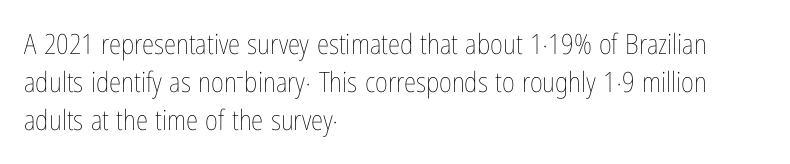
Q: Is the text bold? A: No.
Q: Is the text italic (slanted)? A: No, it is upright.
Q: Is the text underlined? A: No.
Q: How is the paragraph aligned? A: Left-aligned.
Q: Is the spacing between letters normal or unusually wide? A: Normal.
Q: Is the spacing between lines tight, normal or loose? A: Normal.
Q: Width (condensed, normal, or wide)? A: Condensed.
Q: Stroke contrast? A: Low.
Q: x-height? A: Medium.
Q: Monospaced? A: No.
